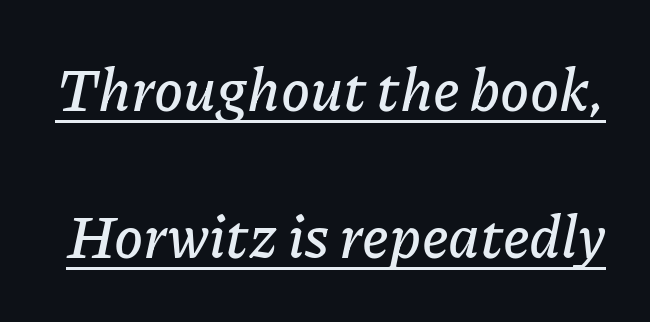
The image shows 59 px text type, italic (leaning right); set loose line spacing (2.49x), normal letter spacing, underlined; low stroke contrast and a medium x-height.
